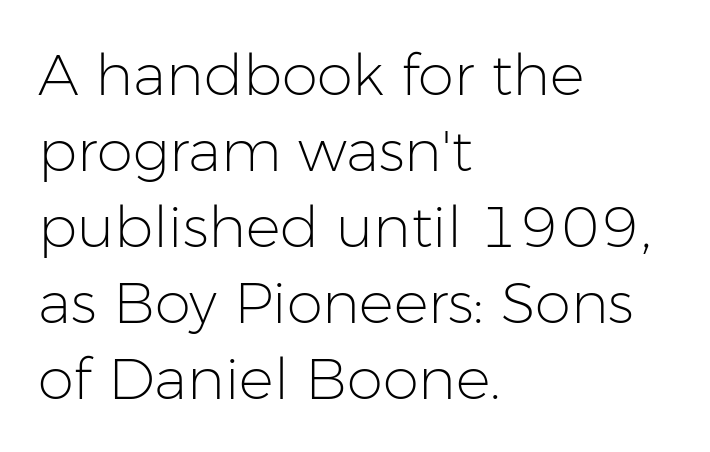
{"serif": "no", "italic": "no", "bold": "no", "weight": "light", "width": "normal", "stroke_contrast": "low", "x_height": "medium", "monospaced": "no", "underline": "no", "align": "left", "line_spacing": "normal", "line_spacing_ratio": 1.31, "letter_spacing": "normal", "letter_spacing_em": 0.0, "glyph_px": 58}
